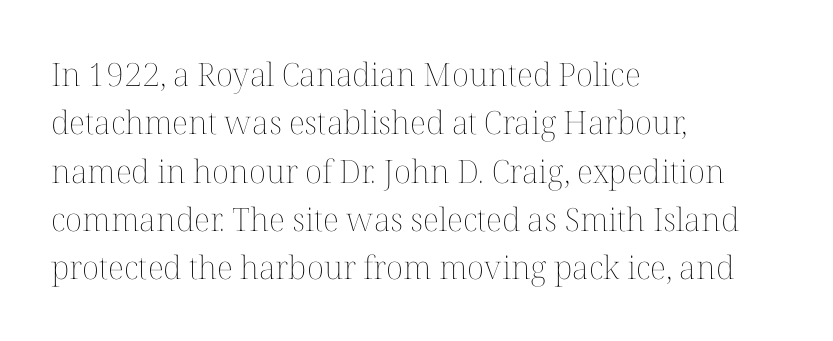
A clean baseline with only descenders dipping below it. The designer left line spacing at the default. Here the glyphs are tracked normally, forming tight word shapes. No chunkiness to these letters — they're not bold.
